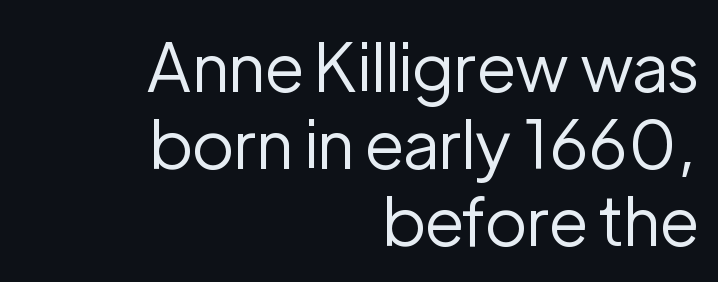
Q: Is the text bold? A: No.
Q: Is the text italic (slanted)? A: No, it is upright.
Q: Is the typeface a serif or a sans-serif typeface? A: Sans-serif.
Q: Is the text underlined? A: No.
Q: How is the paragraph aligned? A: Right-aligned.
Q: Is the spacing between letters normal or unusually wide? A: Normal.
Q: Is the spacing between lines tight, normal or loose? A: Tight.
Q: Width (condensed, normal, or wide)? A: Normal.
Q: Stroke contrast? A: Low.
Q: x-height? A: Medium.
Q: Monospaced? A: No.
